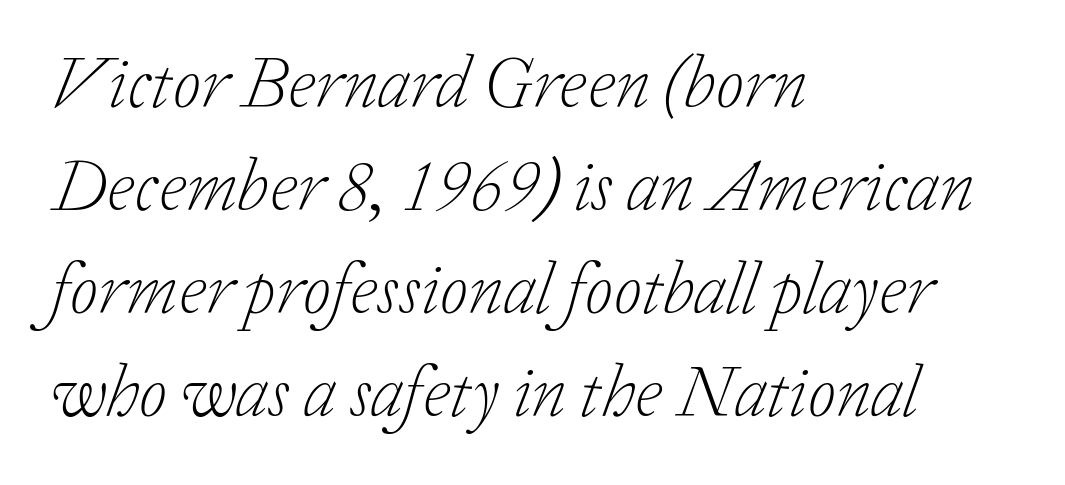
Stems and bowls with no extra thickness — not bold. Characters are canted at an angle relative to the baseline's perpendicular. Regarding serifs, this sample has them. The setting favours the left margin, as ordinary paragraphs usually do. You could not count columns in this text — the font is proportionally spaced.
